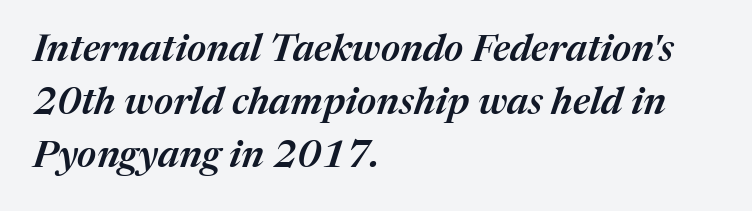
Honestly, the row spacing looks completely unremarkable. The lettering tilts uniformly, giving the passage an italic look. You could not count columns in this text — the font is proportionally spaced. Which margin do the lines hug? The left one — the right edge is uneven. Compared with typical body copy, the letter spacing here is the same.
